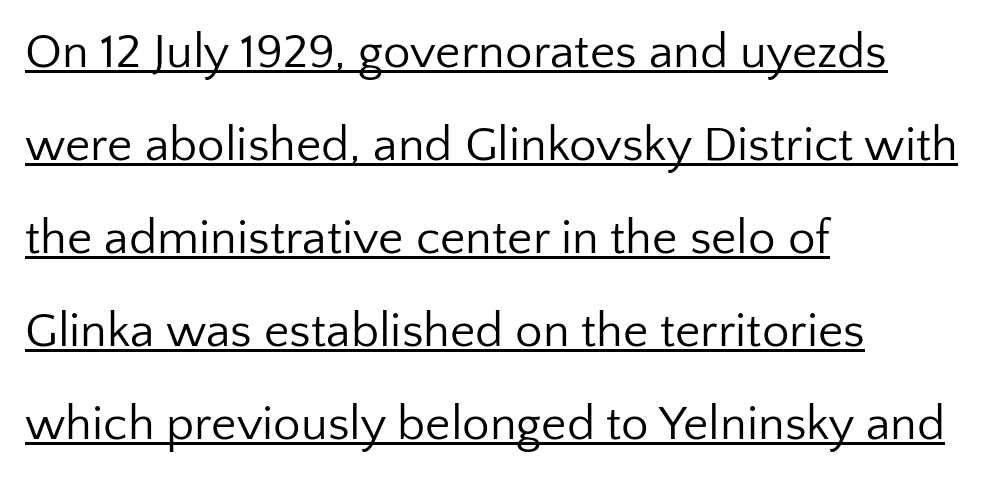
Q: Is the text bold? A: No.
Q: Is the text italic (slanted)? A: No, it is upright.
Q: Is the typeface a serif or a sans-serif typeface? A: Sans-serif.
Q: Is the text underlined? A: Yes.
Q: How is the paragraph aligned? A: Left-aligned.
Q: Is the spacing between letters normal or unusually wide? A: Normal.
Q: Is the spacing between lines tight, normal or loose? A: Loose.
Q: Width (condensed, normal, or wide)? A: Normal.
Q: Stroke contrast? A: Low.
Q: x-height? A: Medium.
Q: Monospaced? A: No.
